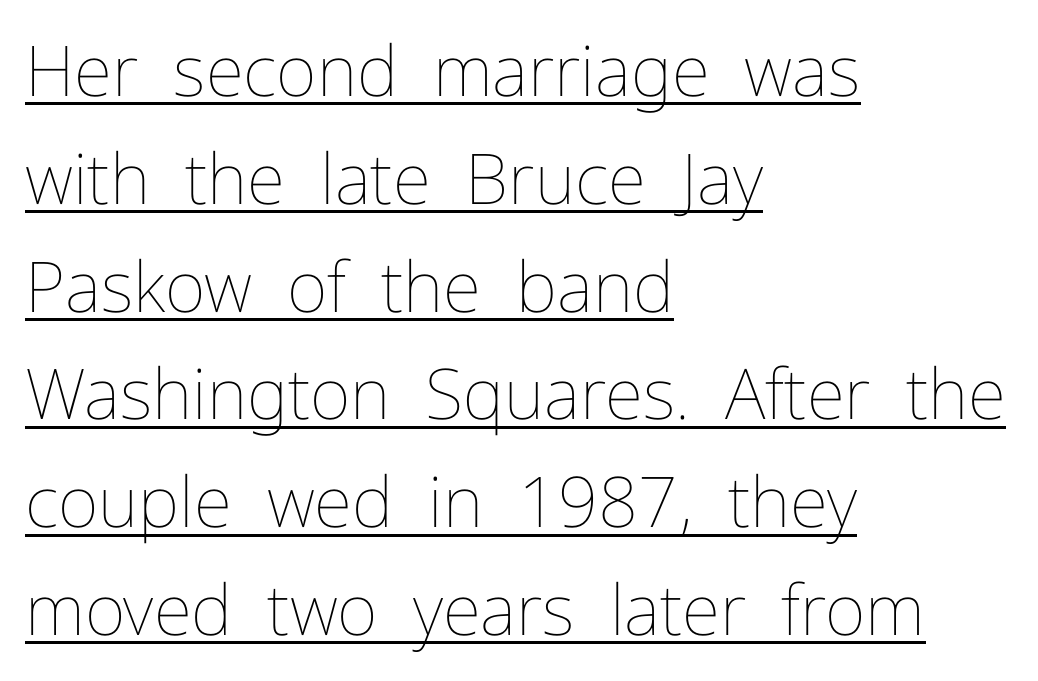
The image shows 70 px thin type, upright; set left-aligned, normal line spacing (1.54x), normal letter spacing, underlined; low stroke contrast and a medium x-height.
